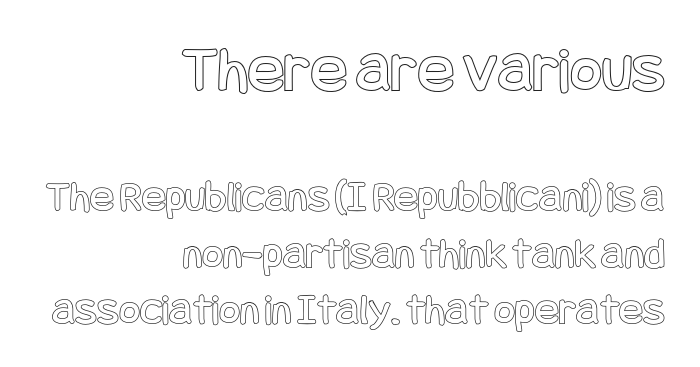
The image shows 68 px condensed type, upright; set right-aligned, normal line spacing (1.25x), normal letter spacing, not underlined; the first (top) block is 1.51x larger; a large x-height.
